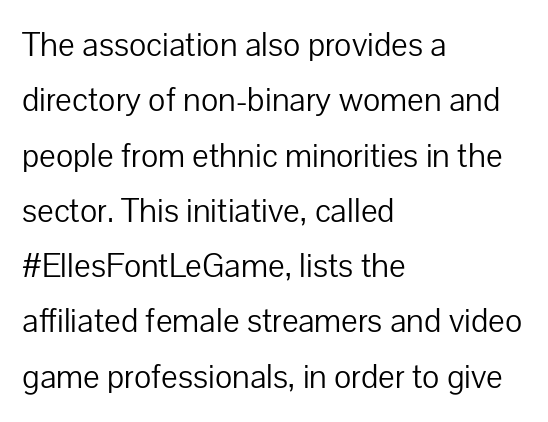
Each word holds together tightly as a unit, with standard inter-letter gaps. No heavy texture on the line: the type isn't bold. Nope, no serifs anywhere on these letters. This block has exactly the height ordinary leading produces. You could not count columns in this text — the font is proportionally spaced.
